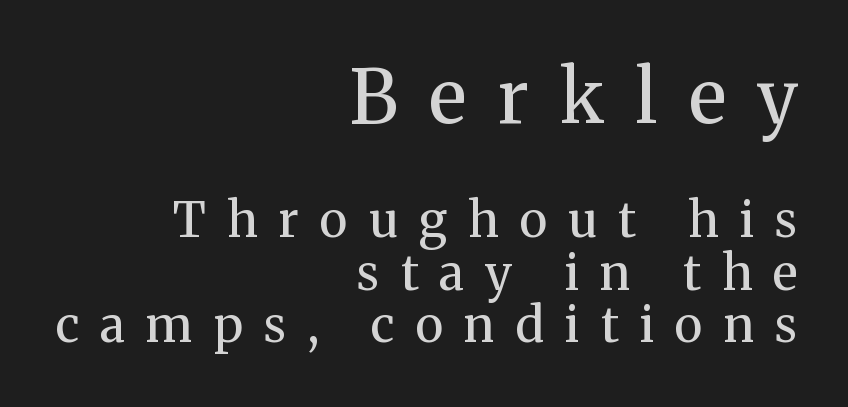
Do the characters align in a grid? No, the font is proportional. Do the letters lean? They stand straight. Tracking here is generous; glyphs stand well apart from one another. Alignment: flush right.
